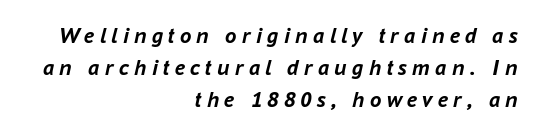
The image shows 23 px bold type, italic (leaning right); set right-aligned, normal line spacing (1.39x), unusually wide letter spacing (+0.22 em), not underlined.
